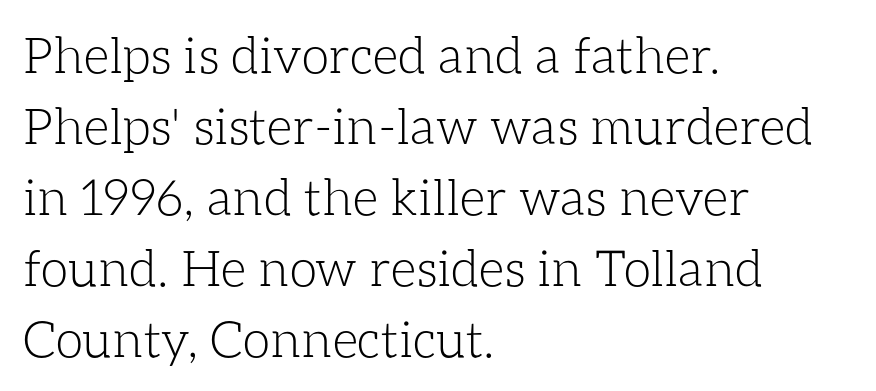
{"italic": "no", "bold": "no", "weight": "light", "width": "normal", "stroke_contrast": "low", "x_height": "medium", "monospaced": "no", "underline": "no", "align": "left", "line_spacing": "normal", "line_spacing_ratio": 1.42, "letter_spacing": "normal", "letter_spacing_em": 0.0, "glyph_px": 50}
